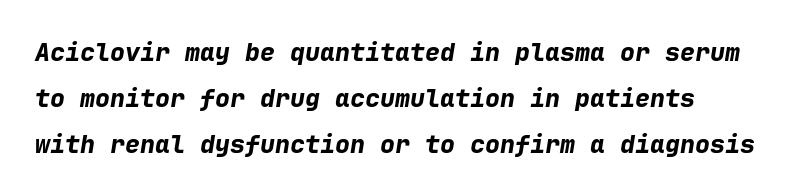
{"italic": "yes", "lean": "right", "slant_degrees": 9, "bold": "yes", "underline": "no", "line_spacing_ratio": 1.84, "letter_spacing": "normal", "letter_spacing_em": 0.0, "glyph_px": 25}
